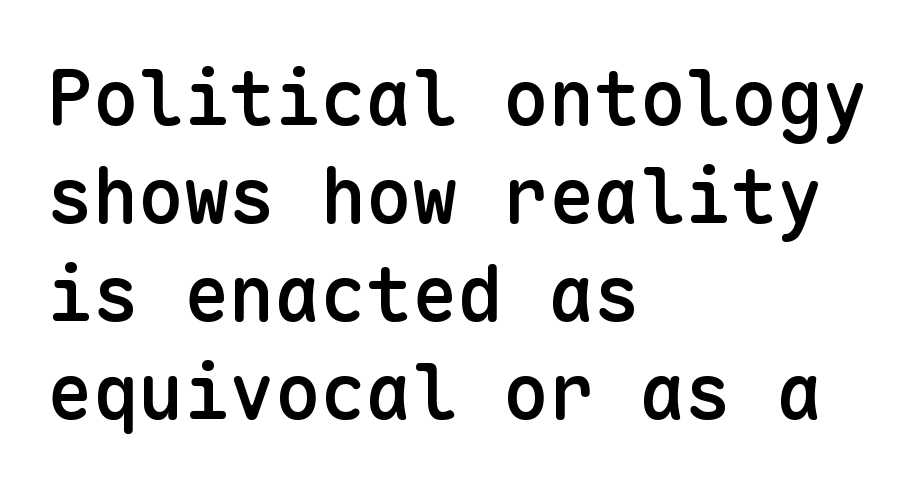
Q: Is the text bold? A: Semi-bold.
Q: Is the text italic (slanted)? A: No, it is upright.
Q: Is the typeface a serif or a sans-serif typeface? A: Sans-serif.
Q: Is the text underlined? A: No.
Q: How is the paragraph aligned? A: Left-aligned.
Q: Is the spacing between letters normal or unusually wide? A: Normal.
Q: Is the spacing between lines tight, normal or loose? A: Normal.
Q: Width (condensed, normal, or wide)? A: Normal.
Q: Stroke contrast? A: Low.
Q: x-height? A: Medium.
Q: Monospaced? A: Yes.
